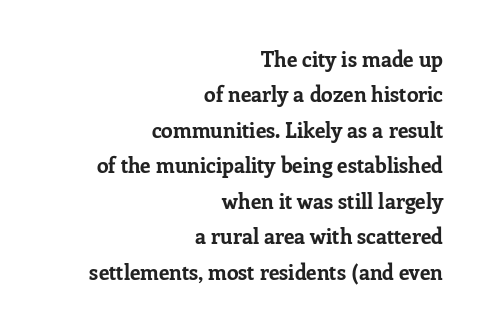
{"italic": "no", "bold": "yes", "underline": "no", "align": "right", "line_spacing": "normal", "line_spacing_ratio": 1.69, "letter_spacing": "normal", "letter_spacing_em": 0.0, "glyph_px": 21}
